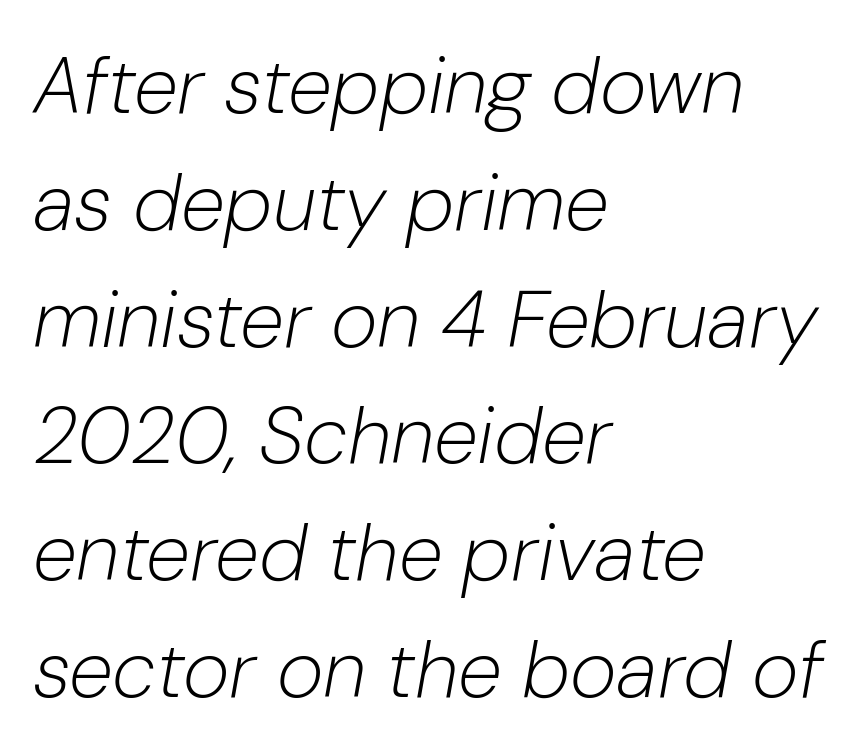
Q: Is the text bold? A: No.
Q: Is the text italic (slanted)? A: Yes, it leans right by about 10 degrees.
Q: Is the text underlined? A: No.
Q: How is the paragraph aligned? A: Left-aligned.
Q: Is the spacing between letters normal or unusually wide? A: Normal.
Q: Is the spacing between lines tight, normal or loose? A: Normal.
Q: Width (condensed, normal, or wide)? A: Normal.
Q: Stroke contrast? A: Low.
Q: x-height? A: Medium.
Q: Monospaced? A: No.
